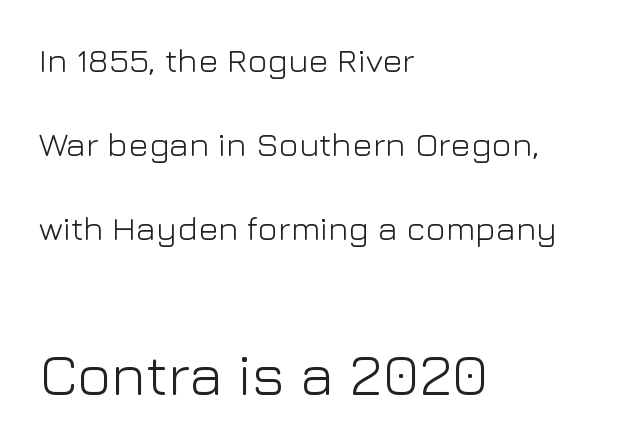
{"serif": "no", "italic": "no", "bold": "no", "weight": "light", "width": "normal", "stroke_contrast": "low", "x_height": "medium", "monospaced": "no", "underline": "no", "align": "left", "line_spacing": "loose", "line_spacing_ratio": 2.47, "letter_spacing": "normal", "letter_spacing_em": 0.0, "larger_block": "second", "size_ratio": 1.74, "glyph_px": 59}
